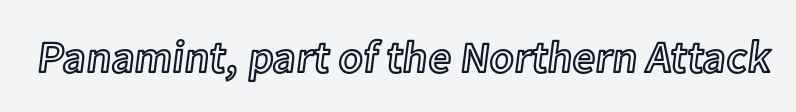
Q: Is the text italic (slanted)? A: Yes.
Q: Is the text underlined? A: No.
Q: Is the spacing between letters normal or unusually wide? A: Normal.
Q: Width (condensed, normal, or wide)? A: Normal.
Q: x-height? A: Medium.
Q: Monospaced? A: No.
